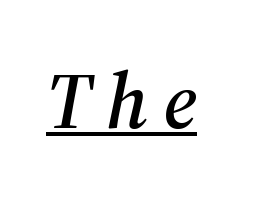
The image shows 79 px serif type, italic (leaning right); set unusually wide letter spacing (+0.2 em), underlined; medium stroke contrast and a medium x-height.
